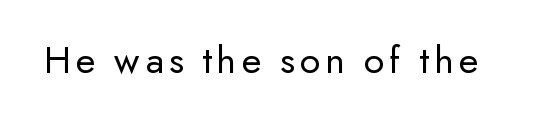
Q: Is the text bold? A: No.
Q: Is the text italic (slanted)? A: No, it is upright.
Q: Is the typeface a serif or a sans-serif typeface? A: Sans-serif.
Q: Is the text underlined? A: No.
Q: Width (condensed, normal, or wide)? A: Normal.
Q: Stroke contrast? A: Low.
Q: x-height? A: Small.
Q: Monospaced? A: No.
